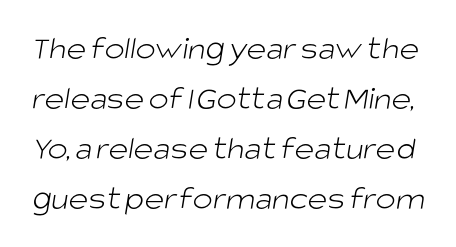
Q: Is the text bold? A: No.
Q: Is the typeface a serif or a sans-serif typeface? A: Sans-serif.
Q: Is the text underlined? A: No.
Q: Is the spacing between letters normal or unusually wide? A: Normal.
Q: Is the spacing between lines tight, normal or loose? A: Normal.
Q: Width (condensed, normal, or wide)? A: Normal.
Q: Stroke contrast? A: Low.
Q: x-height? A: Large.
Q: Monospaced? A: No.
